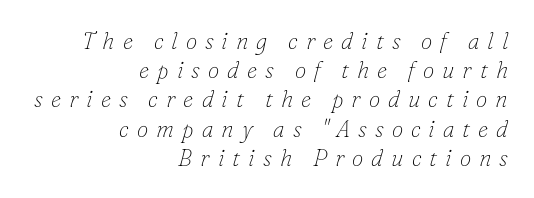
The image shows 23 px text type, italic (leaning right); set right-aligned, normal line spacing (1.27x), unusually wide letter spacing (+0.35 em), not underlined.
